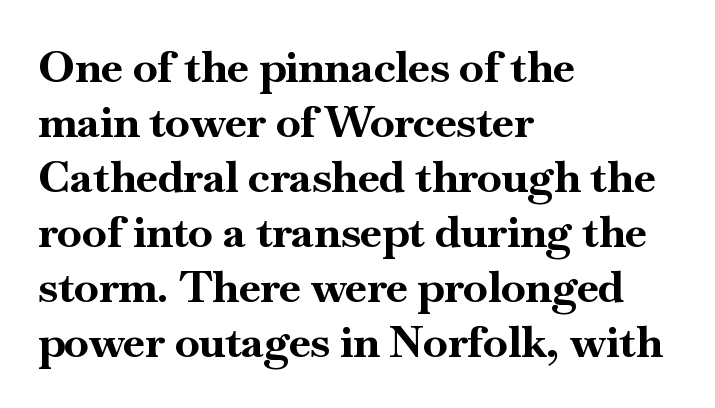
{"serif": "yes", "italic": "no", "bold": "yes", "weight": "bold", "width": "normal", "stroke_contrast": "high", "x_height": "small", "monospaced": "no", "underline": "no", "align": "left", "line_spacing": "normal", "line_spacing_ratio": 1.25, "letter_spacing": "normal", "letter_spacing_em": 0.0, "glyph_px": 44}
